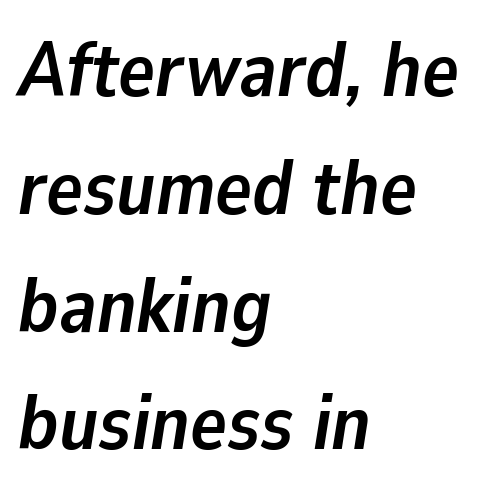
{"italic": "yes", "lean": "right", "slant_degrees": 9, "bold": "yes", "weight": "semibold", "width": "normal", "stroke_contrast": "low", "x_height": "medium", "monospaced": "no", "underline": "no", "align": "left", "line_spacing": "normal", "line_spacing_ratio": 1.53, "letter_spacing": "normal", "letter_spacing_em": 0.0, "glyph_px": 77}
